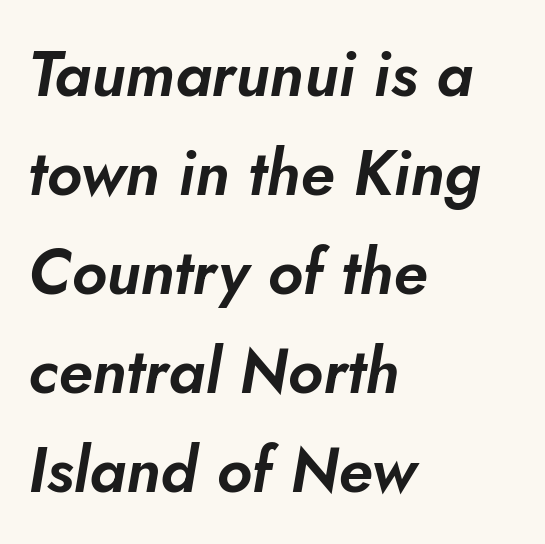
Nobody touched the tracking dial on this one. These lines are rendered in a variable-pitch font. Compared with typical paragraphs, the rows here are spaced about the same. Rule under the text: the space is simply empty. The whole block is typeset with a tilt. The rendering anchors every line to the left-hand side.
